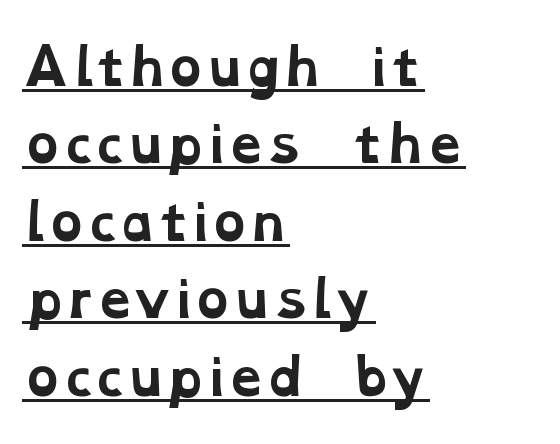
Q: Is the text bold? A: Yes.
Q: Is the typeface a serif or a sans-serif typeface? A: Serif.
Q: Is the text underlined? A: Yes.
Q: How is the paragraph aligned? A: Left-aligned.
Q: Is the spacing between letters normal or unusually wide? A: Normal.
Q: Is the spacing between lines tight, normal or loose? A: Normal.
Q: Width (condensed, normal, or wide)? A: Wide.
Q: Stroke contrast? A: Low.
Q: x-height? A: Medium.
Q: Monospaced? A: No.
